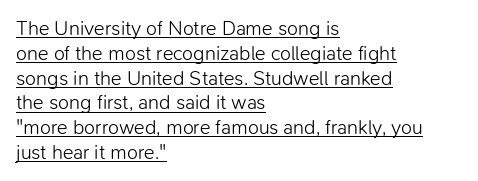
Summary of weight: not heavy and not bold. The specimen reads as upright at a glance. Somebody hit Ctrl+U on this one — the words are underlined. Compared with typical body copy, the letter spacing here is the same. Typeset ragged right — the left edge is the straight one.
